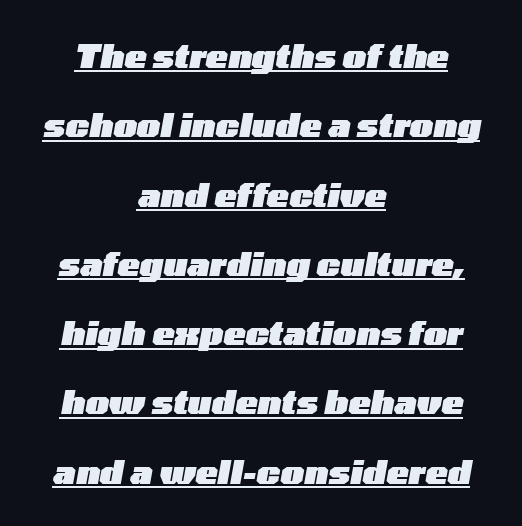
The image shows 33 px heavy, wide type, italic (leaning right); set centered, loose line spacing (2.1x), normal letter spacing, underlined; low stroke contrast and a medium x-height.
